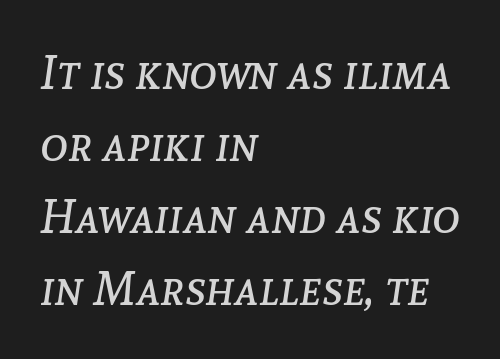
Q: Is the text bold? A: No.
Q: Is the text italic (slanted)? A: Yes, it leans right by about 8 degrees.
Q: Is the text underlined? A: No.
Q: How is the paragraph aligned? A: Left-aligned.
Q: Is the spacing between letters normal or unusually wide? A: Normal.
Q: Is the spacing between lines tight, normal or loose? A: Normal.
Q: Width (condensed, normal, or wide)? A: Normal.
Q: Stroke contrast? A: Low.
Q: x-height? A: Medium.
Q: Monospaced? A: No.
